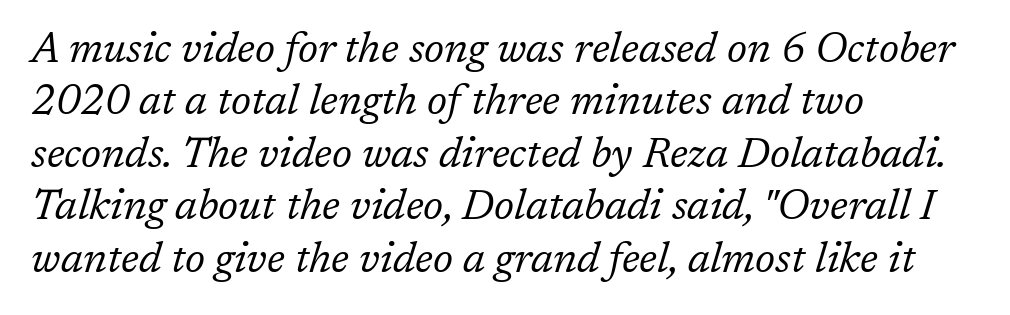
Q: Is the text bold? A: No.
Q: Is the text italic (slanted)? A: Yes, it leans right by about 17 degrees.
Q: Is the typeface a serif or a sans-serif typeface? A: Serif.
Q: Is the text underlined? A: No.
Q: How is the paragraph aligned? A: Left-aligned.
Q: Is the spacing between letters normal or unusually wide? A: Normal.
Q: Is the spacing between lines tight, normal or loose? A: Normal.
Q: Width (condensed, normal, or wide)? A: Normal.
Q: Stroke contrast? A: Low.
Q: x-height? A: Medium.
Q: Monospaced? A: No.
